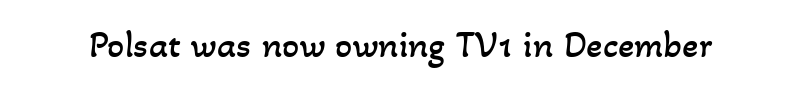
Q: Is the text bold? A: No.
Q: Is the text underlined? A: No.
Q: Is the spacing between letters normal or unusually wide? A: Normal.
Q: Width (condensed, normal, or wide)? A: Normal.
Q: Stroke contrast? A: Low.
Q: x-height? A: Small.
Q: Monospaced? A: No.
